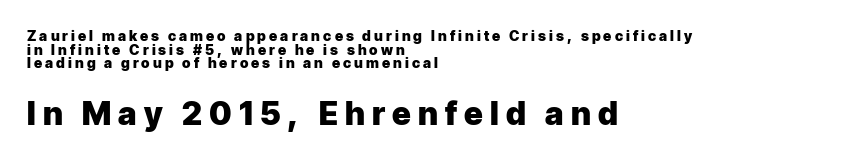
{"serif": "no", "italic": "no", "bold": "yes", "weight": "heavy", "width": "normal", "stroke_contrast": "low", "x_height": "medium", "monospaced": "no", "underline": "no", "align": "left", "line_spacing": "tight", "line_spacing_ratio": 0.98, "letter_spacing": "wide", "letter_spacing_em": 0.22, "larger_block": "second", "size_ratio": 2.29, "glyph_px": 32}
